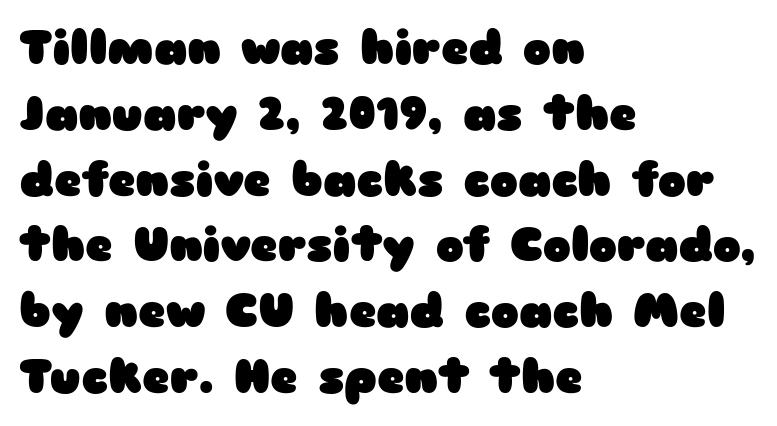
In terms of weight, the rendering is a true, heavy bold. Characters remain perfectly vertical along every line. The horizontal fit of the characters is conventional and even. Proportional: the letters do not fall into vertical columns. Bare-footed words on every line. The paragraph shown leans on its left margin.
